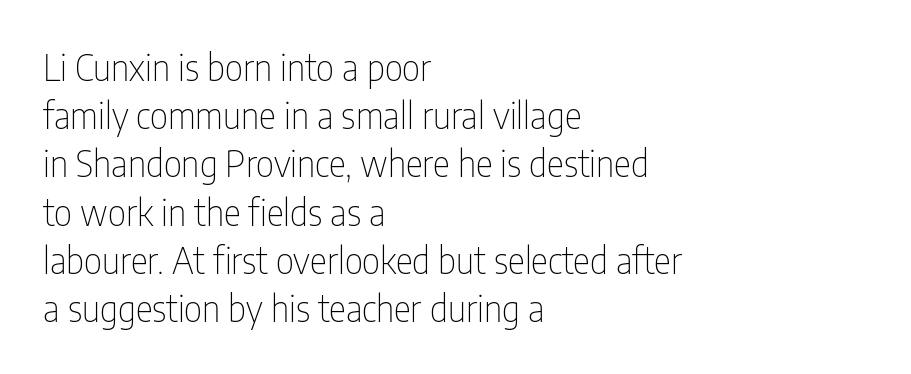
Q: Is the text bold? A: No.
Q: Is the text italic (slanted)? A: No, it is upright.
Q: Is the typeface a serif or a sans-serif typeface? A: Sans-serif.
Q: Is the text underlined? A: No.
Q: How is the paragraph aligned? A: Left-aligned.
Q: Is the spacing between letters normal or unusually wide? A: Normal.
Q: Is the spacing between lines tight, normal or loose? A: Normal.
Q: Width (condensed, normal, or wide)? A: Condensed.
Q: Stroke contrast? A: Low.
Q: x-height? A: Medium.
Q: Monospaced? A: No.
